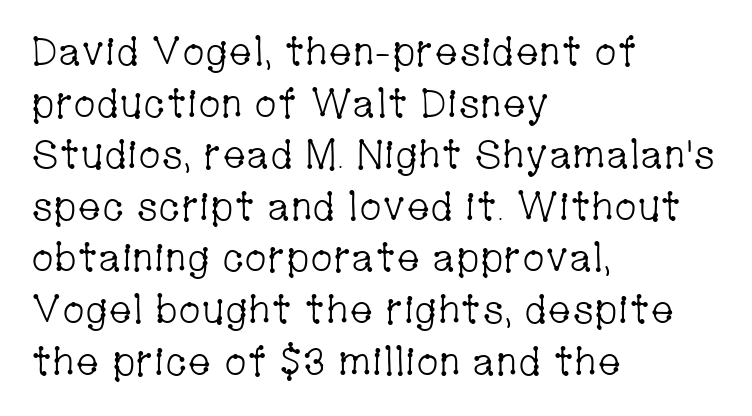
The image shows 40 px light, condensed serif type, upright; set left-aligned, normal line spacing (1.29x), normal letter spacing, not underlined; low stroke contrast and a medium x-height.
